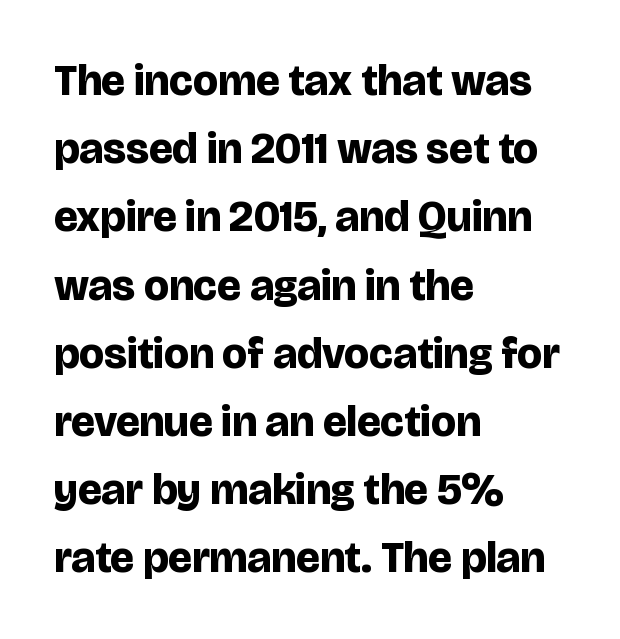
The image shows 44 px bold sans-serif type, upright; set left-aligned, normal line spacing (1.55x), normal letter spacing, not underlined; low stroke contrast and a large x-height.
